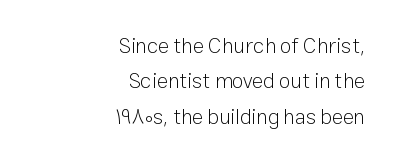
The image shows 21 px text type, upright; set right-aligned, normal line spacing (1.69x), normal letter spacing, not underlined.
